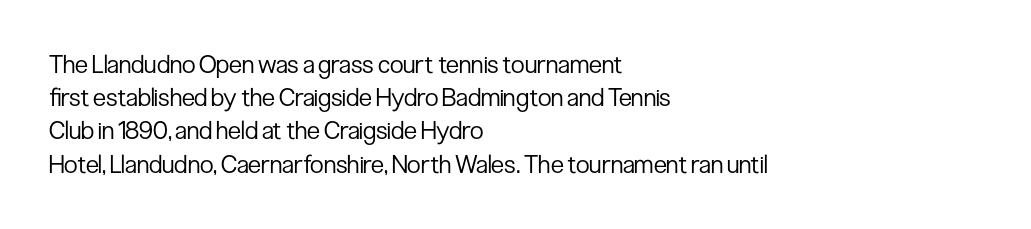
The image shows 25 px text type, upright; set left-aligned, normal line spacing (1.33x), normal letter spacing, not underlined.
